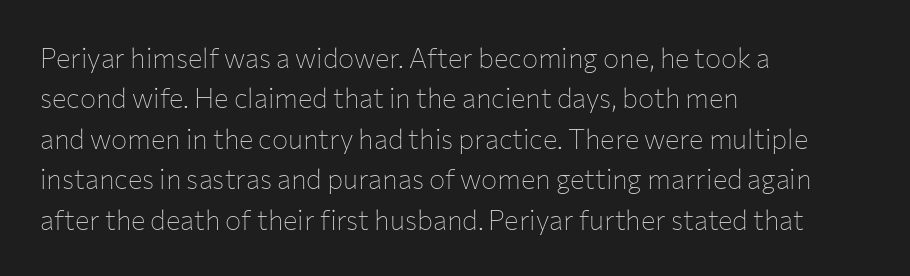
{"italic": "no", "bold": "no", "underline": "no", "align": "left", "line_spacing": "normal", "line_spacing_ratio": 1.5, "letter_spacing": "normal", "letter_spacing_em": 0.0, "glyph_px": 27}
